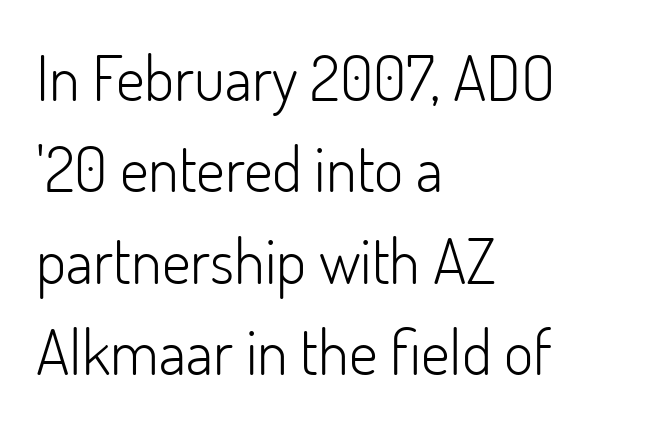
The image shows 63 px light sans-serif type, upright; set left-aligned, normal line spacing (1.45x), normal letter spacing, not underlined; low stroke contrast and a small x-height.
